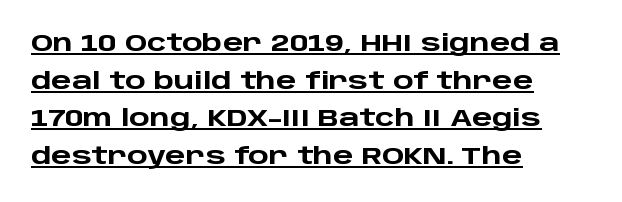
Q: Is the text bold? A: Yes.
Q: Is the text italic (slanted)? A: No, it is upright.
Q: Is the text underlined? A: Yes.
Q: How is the paragraph aligned? A: Left-aligned.
Q: Is the spacing between letters normal or unusually wide? A: Normal.
Q: Is the spacing between lines tight, normal or loose? A: Normal.
